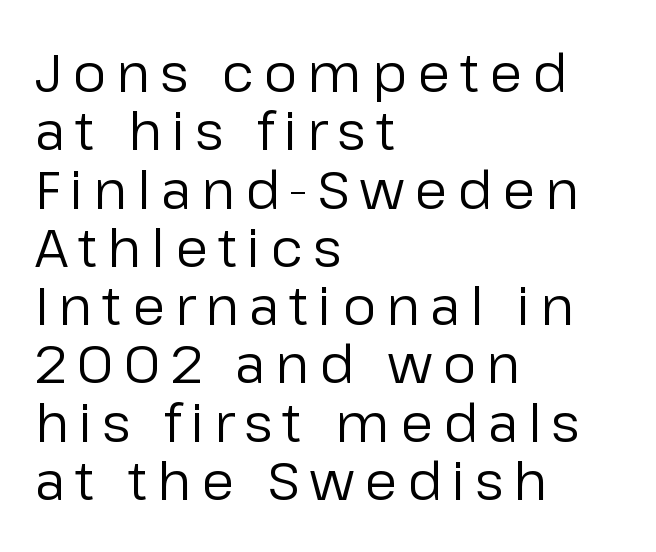
The image shows 53 px regular-weight sans-serif type, upright; set left-aligned, tight line spacing (1.1x), not underlined; low stroke contrast and a medium x-height.
